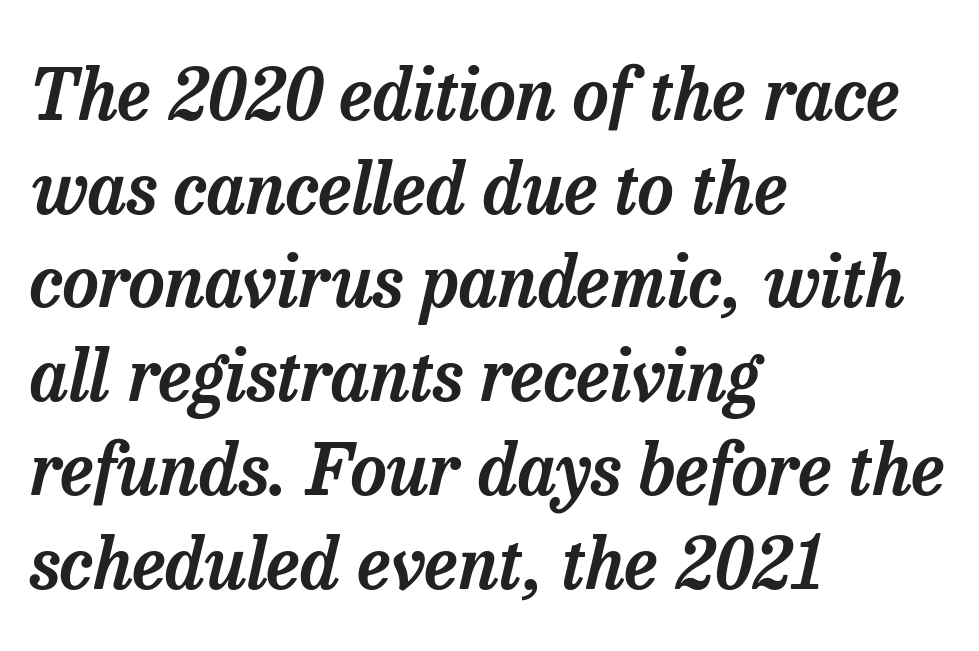
The image shows 71 px serif type, italic (leaning right); set left-aligned, normal line spacing (1.32x), normal letter spacing, not underlined; low stroke contrast and a medium x-height.
